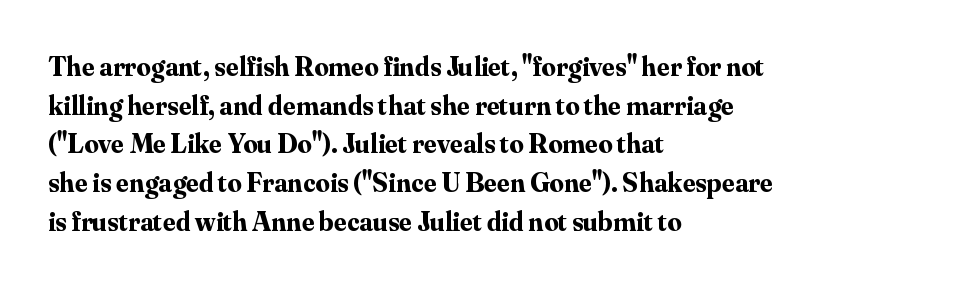
{"serif": "yes", "italic": "no", "bold": "yes", "weight": "bold", "width": "normal", "stroke_contrast": "medium", "x_height": "small", "monospaced": "no", "underline": "no", "align": "left", "line_spacing": "normal", "line_spacing_ratio": 1.38, "letter_spacing": "normal", "letter_spacing_em": 0.0, "glyph_px": 28}
